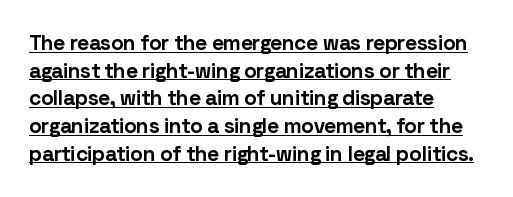
Q: Is the text bold? A: Yes.
Q: Is the text italic (slanted)? A: No, it is upright.
Q: Is the text underlined? A: Yes.
Q: How is the paragraph aligned? A: Left-aligned.
Q: Is the spacing between letters normal or unusually wide? A: Normal.
Q: Is the spacing between lines tight, normal or loose? A: Normal.
